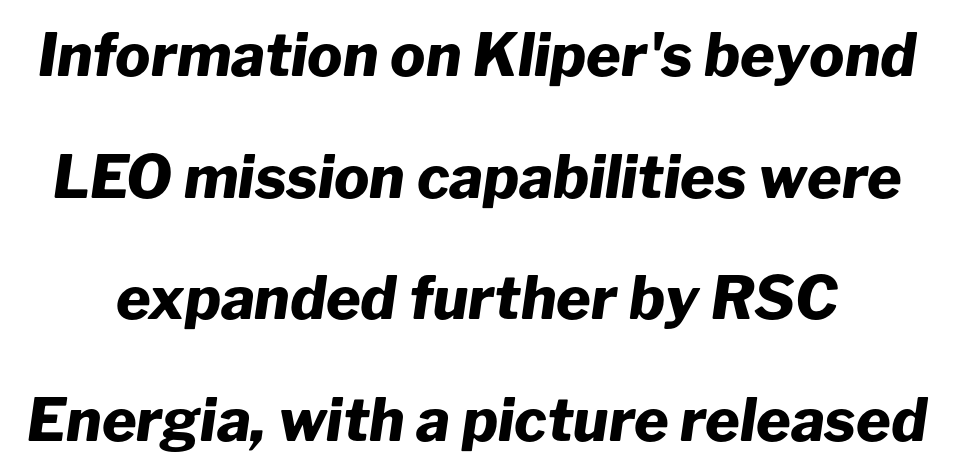
This is heavy type, rendered in bold. One glance says open: line gaps are wider than usual. A clean baseline with only descenders dipping below it. No extra tracking has been applied to these lines. The font's italic variant was chosen for this text. Do the characters align in a grid? No, the font is proportional.
